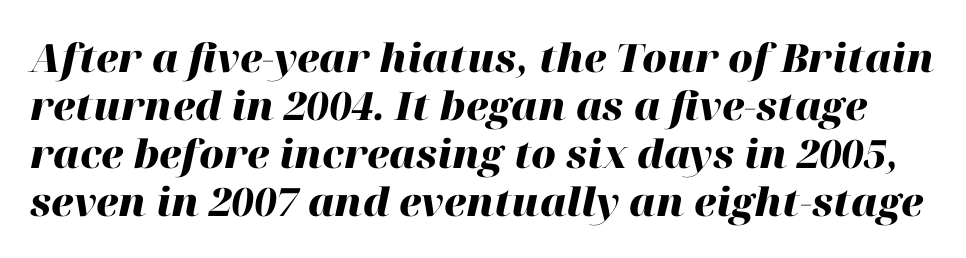
The image shows 39 px heavy type, italic (leaning right); set line spacing 1.23x, normal letter spacing, not underlined; high stroke contrast and a medium x-height.
